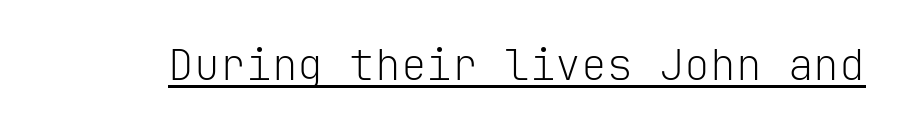
The image shows 43 px light sans-serif type, upright, monospaced; set normal letter spacing, underlined; low stroke contrast and a medium x-height.
